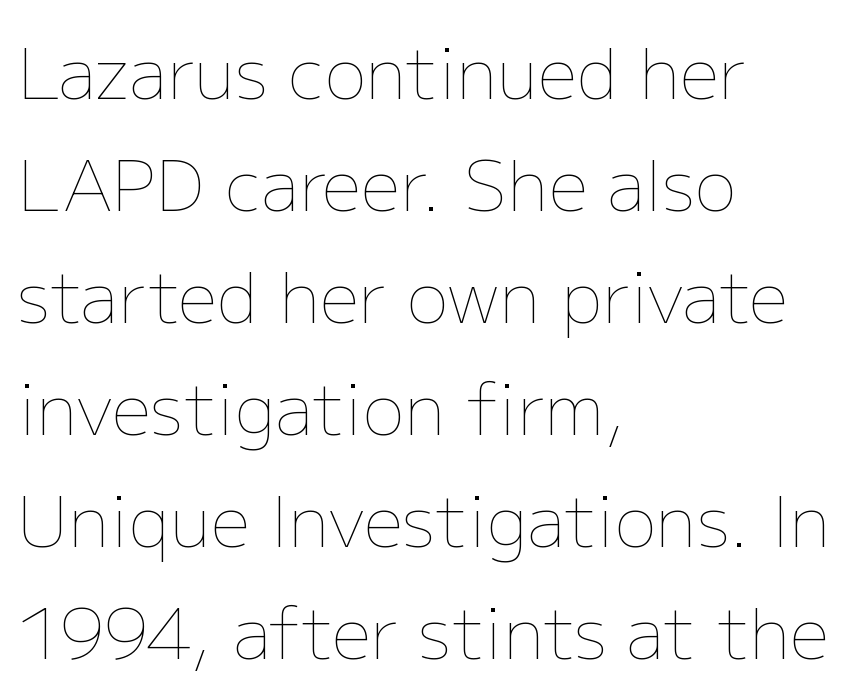
{"italic": "no", "bold": "no", "weight": "thin", "width": "normal", "stroke_contrast": "low", "x_height": "medium", "monospaced": "no", "underline": "no", "align": "left", "line_spacing": "normal", "line_spacing_ratio": 1.6, "letter_spacing": "normal", "letter_spacing_em": 0.0, "glyph_px": 70}
